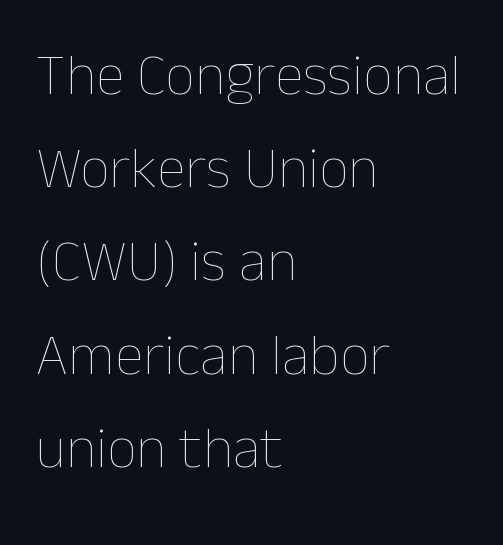
The image shows 59 px thin type, upright; set left-aligned, normal line spacing (1.58x), normal letter spacing, not underlined; low stroke contrast and a medium x-height.
